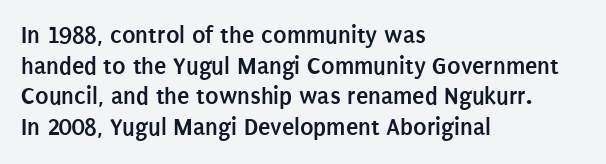
In CSS terms this would be text-align: left. Anything drawn beneath the words? Only blank space. Posture: upright roman. As a designer I'd log this as weight 700, bold.
